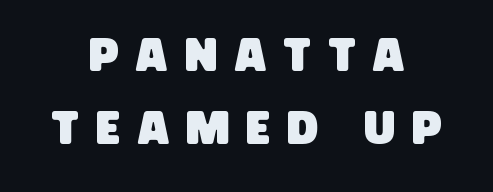
Q: Is the typeface a serif or a sans-serif typeface? A: Sans-serif.
Q: Is the text underlined? A: No.
Q: How is the paragraph aligned? A: Centered.
Q: Is the spacing between letters normal or unusually wide? A: Unusually wide.
Q: Is the spacing between lines tight, normal or loose? A: Normal.
Q: Width (condensed, normal, or wide)? A: Condensed.
Q: Stroke contrast? A: Low.
Q: x-height? A: Large.
Q: Monospaced? A: No.
